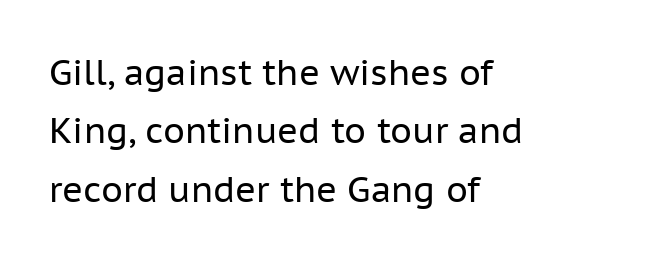
{"serif": "no", "italic": "no", "bold": "no", "weight": "regular", "width": "normal", "stroke_contrast": "low", "x_height": "medium", "monospaced": "no", "underline": "no", "align": "left", "line_spacing": "normal", "line_spacing_ratio": 1.67, "letter_spacing": "normal", "letter_spacing_em": 0.0, "glyph_px": 35}
